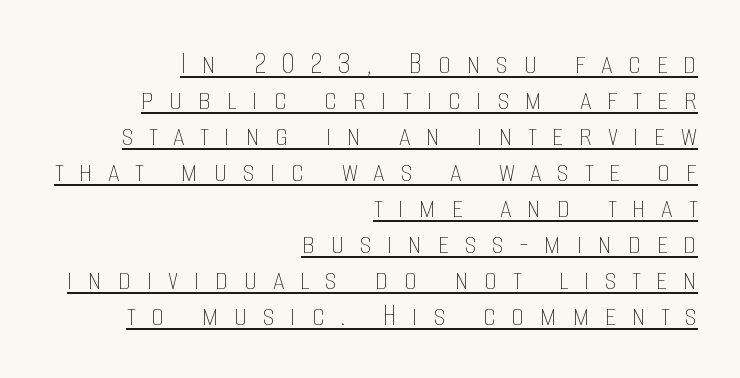
{"italic": "no", "bold": "no", "weight": "thin", "width": "condensed", "stroke_contrast": "low", "x_height": "large", "monospaced": "no", "underline": "yes", "align": "right", "line_spacing": "tight", "line_spacing_ratio": 1.09, "letter_spacing": "wide", "letter_spacing_em": 0.47, "glyph_px": 33}
